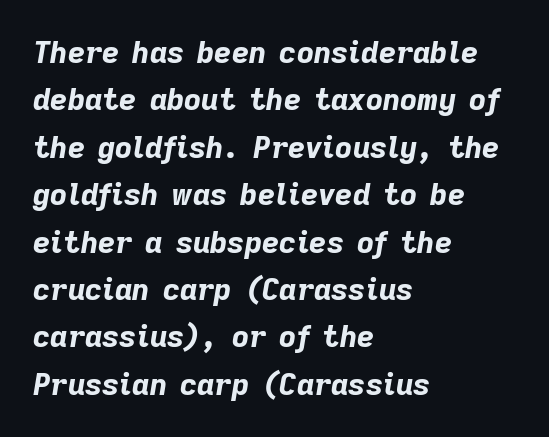
Q: Is the text bold? A: Yes.
Q: Is the text italic (slanted)? A: Yes, it leans right by about 9 degrees.
Q: Is the text underlined? A: No.
Q: How is the paragraph aligned? A: Left-aligned.
Q: Is the spacing between letters normal or unusually wide? A: Normal.
Q: Is the spacing between lines tight, normal or loose? A: Normal.
Q: Width (condensed, normal, or wide)? A: Normal.
Q: Stroke contrast? A: Low.
Q: x-height? A: Medium.
Q: Monospaced? A: No.
